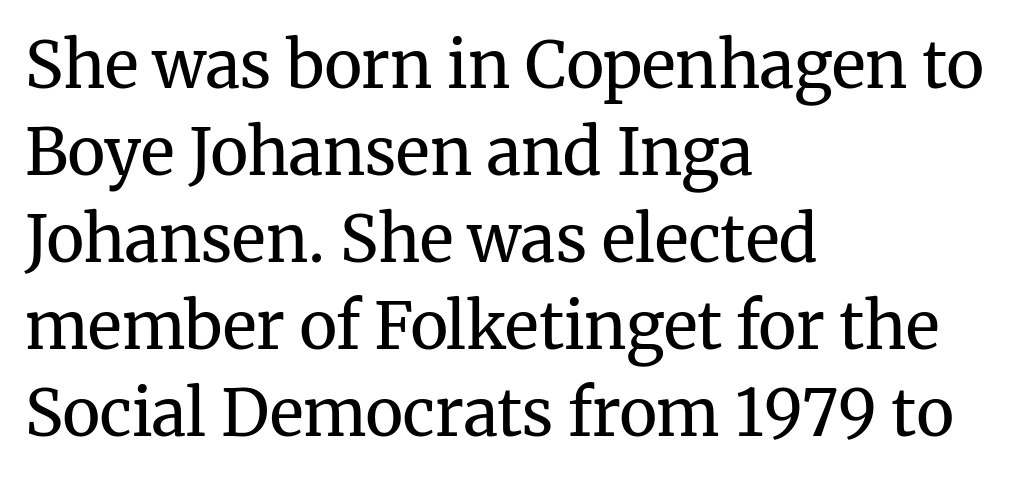
The image shows 64 px regular-weight serif type, upright; set left-aligned, normal line spacing (1.36x), normal letter spacing, not underlined; medium stroke contrast and a medium x-height.
